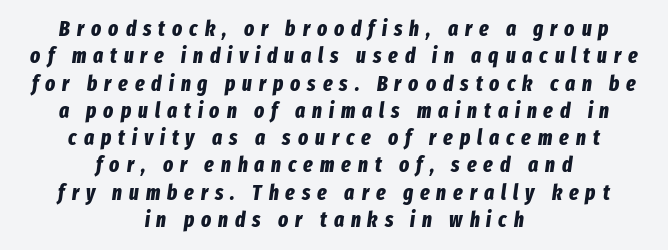
The image shows 21 px bold type, italic (leaning right); set centered, normal line spacing (1.3x), unusually wide letter spacing (+0.33 em), not underlined.
